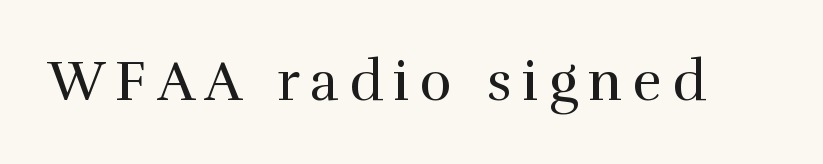
{"serif": "yes", "italic": "no", "bold": "no", "weight": "regular", "width": "normal", "stroke_contrast": "high", "x_height": "medium", "monospaced": "no", "underline": "no", "glyph_px": 55}
